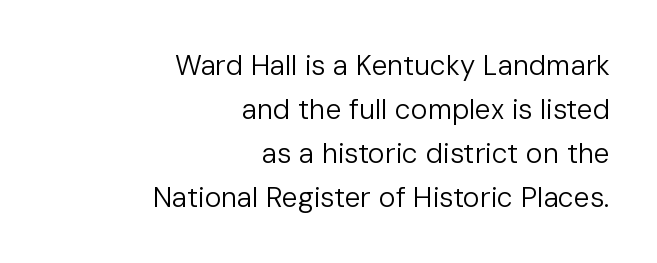
{"serif": "no", "italic": "no", "bold": "no", "weight": "regular", "width": "normal", "stroke_contrast": "low", "x_height": "medium", "monospaced": "no", "underline": "no", "align": "right", "line_spacing": "normal", "line_spacing_ratio": 1.57, "letter_spacing": "normal", "letter_spacing_em": 0.0, "glyph_px": 28}
